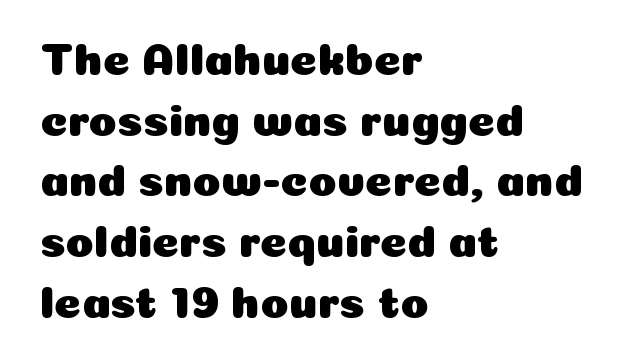
Q: Is the text italic (slanted)? A: No, it is upright.
Q: Is the typeface a serif or a sans-serif typeface? A: Sans-serif.
Q: Is the text underlined? A: No.
Q: How is the paragraph aligned? A: Left-aligned.
Q: Is the spacing between letters normal or unusually wide? A: Normal.
Q: Is the spacing between lines tight, normal or loose? A: Normal.
Q: Width (condensed, normal, or wide)? A: Normal.
Q: Stroke contrast? A: Low.
Q: x-height? A: Medium.
Q: Monospaced? A: No.
